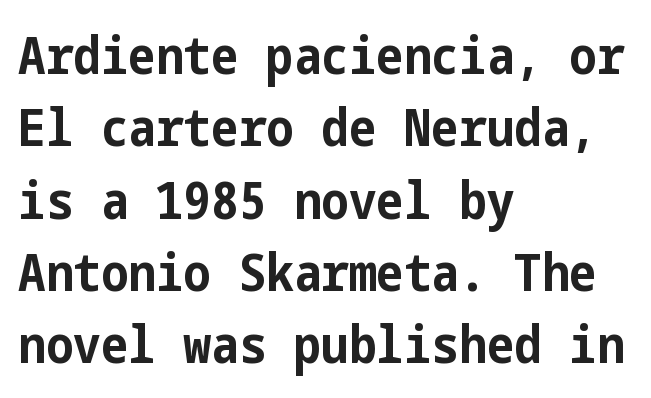
Q: Is the text bold? A: Yes.
Q: Is the text italic (slanted)? A: No, it is upright.
Q: Is the typeface a serif or a sans-serif typeface? A: Sans-serif.
Q: Is the text underlined? A: No.
Q: How is the paragraph aligned? A: Left-aligned.
Q: Is the spacing between letters normal or unusually wide? A: Normal.
Q: Is the spacing between lines tight, normal or loose? A: Normal.
Q: Width (condensed, normal, or wide)? A: Condensed.
Q: Stroke contrast? A: Low.
Q: x-height? A: Medium.
